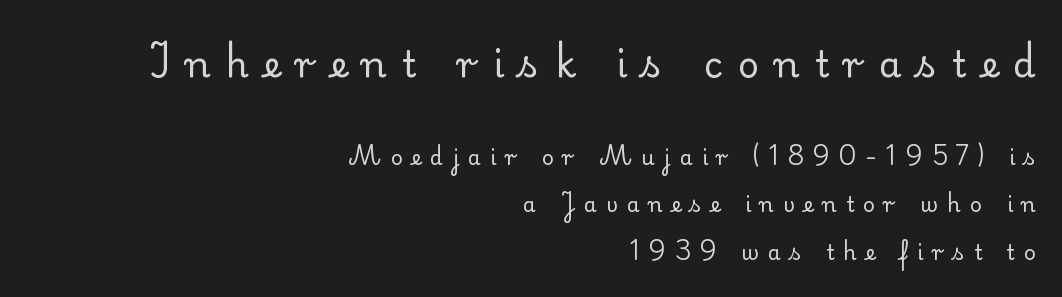
Look at the tracking — it's clearly loosened, letters drifting apart. Unlike italic type, these characters show no tilt at all. The rendering uses a large line-height, opening up the rows. The font family rendered here belongs to the serif group. The zone under the glyphs is completely vacant.
